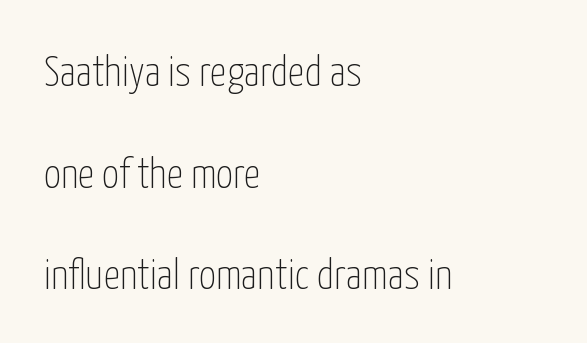
{"serif": "no", "italic": "no", "bold": "no", "weight": "thin", "width": "condensed", "stroke_contrast": "low", "x_height": "medium", "monospaced": "no", "underline": "no", "align": "left", "line_spacing": "loose", "line_spacing_ratio": 2.42, "letter_spacing": "normal", "letter_spacing_em": 0.0, "glyph_px": 42}
